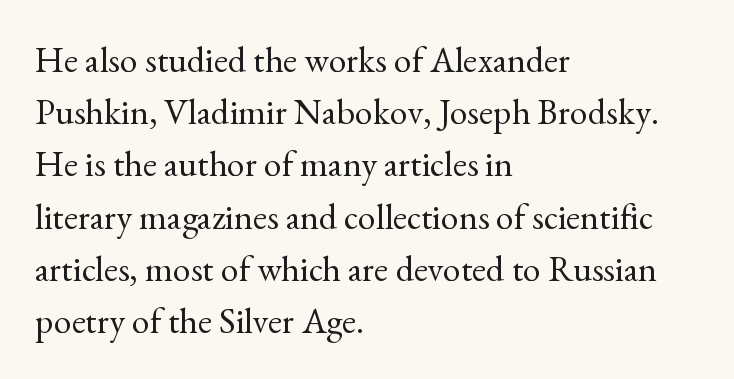
The image shows 36 px regular-weight serif type, upright; set left-aligned, normal line spacing (1.45x), normal letter spacing, not underlined; a small x-height.
